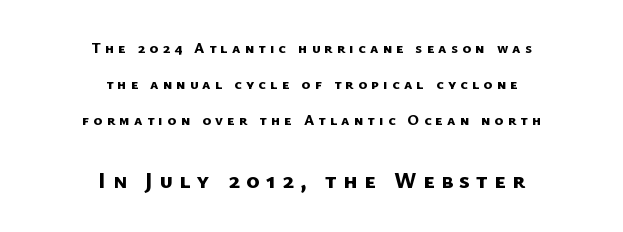
Block two is the big one; block one sits smaller above it. Short and long lines alike share a common midpoint. As a designer I'd log this as weight 700, bold. Summary of vertical rhythm: relaxed, with wide interline spacing.
